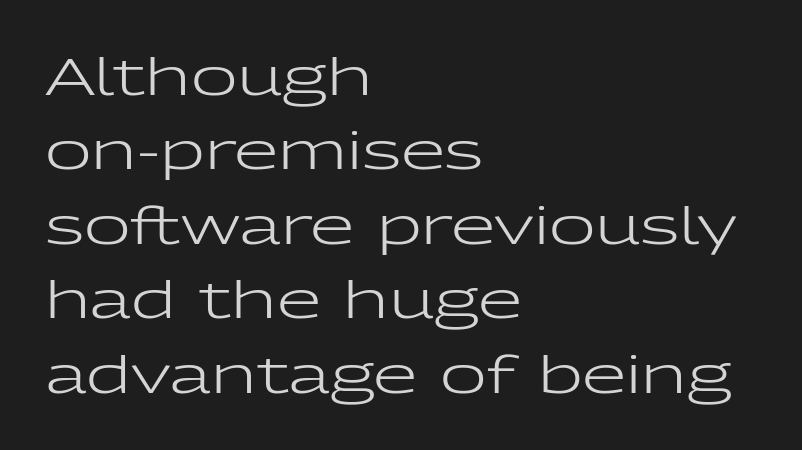
{"serif": "no", "italic": "no", "bold": "no", "weight": "regular", "width": "wide", "stroke_contrast": "low", "x_height": "medium", "monospaced": "no", "underline": "no", "align": "left", "line_spacing": "normal", "line_spacing_ratio": 1.46, "letter_spacing": "normal", "letter_spacing_em": 0.0, "glyph_px": 51}
